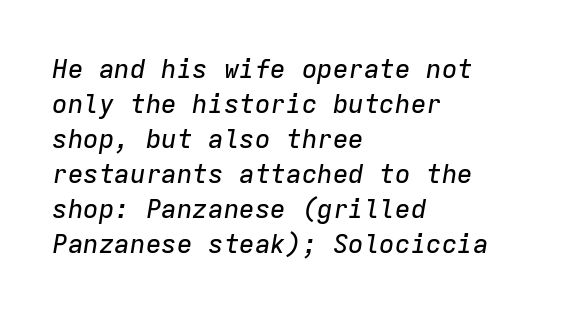
{"italic": "yes", "lean": "right", "slant_degrees": 9, "underline": "no", "align": "left", "line_spacing": "normal", "line_spacing_ratio": 1.35, "letter_spacing": "normal", "letter_spacing_em": 0.0, "glyph_px": 26}
